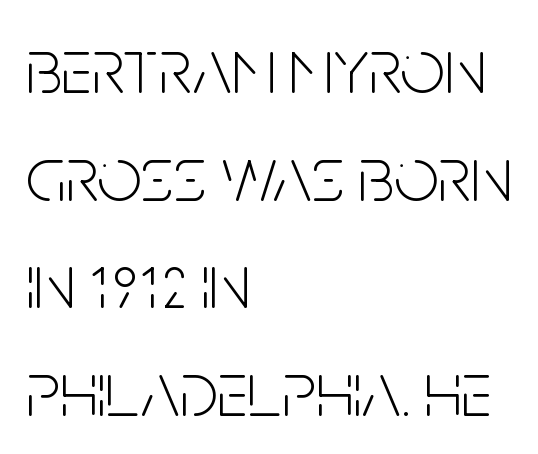
Q: Is the text bold? A: No.
Q: Is the text italic (slanted)? A: No, it is upright.
Q: Is the typeface a serif or a sans-serif typeface? A: Sans-serif.
Q: Is the text underlined? A: No.
Q: How is the paragraph aligned? A: Left-aligned.
Q: Is the spacing between letters normal or unusually wide? A: Normal.
Q: Is the spacing between lines tight, normal or loose? A: Normal.
Q: Width (condensed, normal, or wide)? A: Condensed.
Q: Stroke contrast? A: Low.
Q: x-height? A: Large.
Q: Monospaced? A: No.
